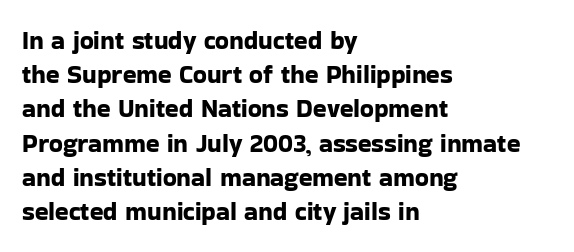
{"italic": "no", "underline": "no", "align": "left", "line_spacing": "normal", "line_spacing_ratio": 1.37, "letter_spacing": "normal", "letter_spacing_em": 0.0, "glyph_px": 25}
